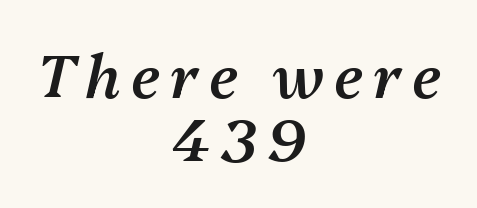
Q: Is the text bold? A: Semi-bold.
Q: Is the text italic (slanted)? A: Yes, it leans right by about 13 degrees.
Q: Is the text underlined? A: No.
Q: How is the paragraph aligned? A: Centered.
Q: Is the spacing between lines tight, normal or loose? A: Tight.
Q: Width (condensed, normal, or wide)? A: Normal.
Q: Stroke contrast? A: Medium.
Q: x-height? A: Medium.
Q: Monospaced? A: No.
